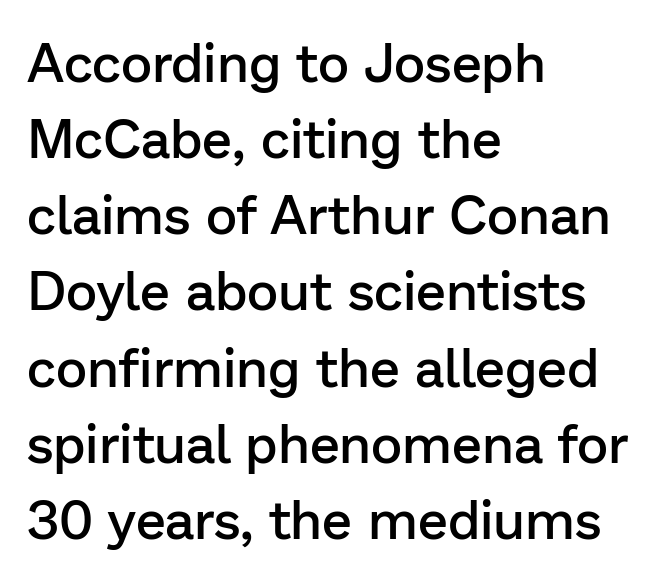
This sample is left-justified, so line endings fall wherever the words run out. How would I describe the line gaps? Plain and ordinary. Tall strokes in this sample are plumb rather than angled. The letters advance in unequal steps, a hallmark of proportional type.
